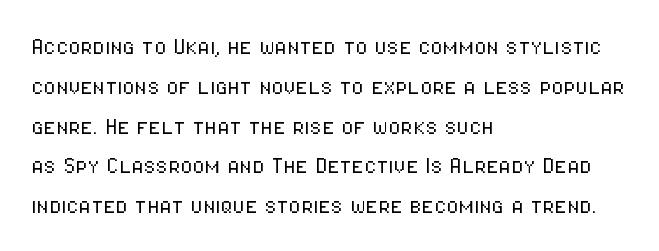
Beneath every word, the page is bare. No heavy texture on the line: the type isn't bold. Quick note: interline space is typical. Letterform terminals end flat and unadorned throughout the passage. Varying glyph widths throughout — classic text-font behaviour. Vertical strokes here are truly vertical.
